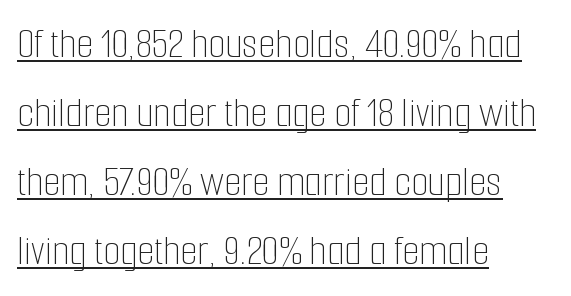
{"italic": "no", "bold": "no", "weight": "thin", "width": "condensed", "stroke_contrast": "low", "x_height": "medium", "monospaced": "no", "underline": "yes", "align": "left", "line_spacing": "normal", "line_spacing_ratio": 1.57, "letter_spacing": "normal", "letter_spacing_em": 0.0, "glyph_px": 44}
